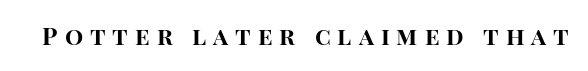
{"italic": "no", "bold": "yes", "underline": "no", "letter_spacing": "wide", "letter_spacing_em": 0.29, "glyph_px": 24}
